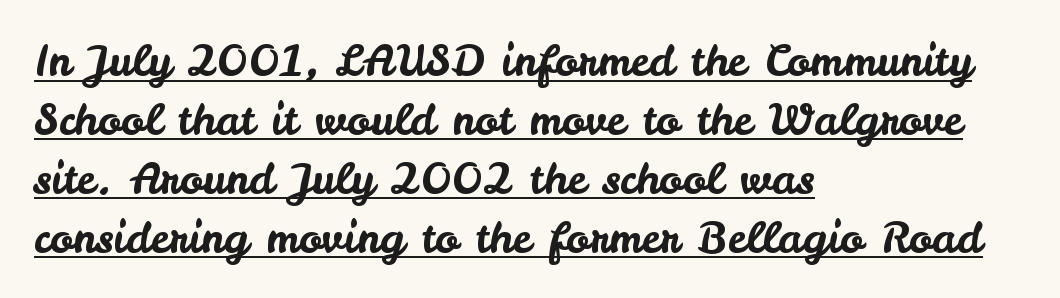
Vertical spacing — default. There is no visible air inserted between adjacent glyphs. Is this a fixed-width face? No — the glyphs have proportional, varying widths. Honestly, the underline is the first thing you notice here.
